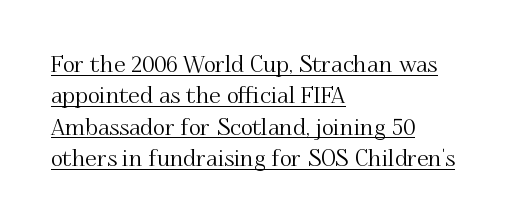
The image shows 23 px text type, upright; set left-aligned, normal line spacing (1.36x), normal letter spacing, underlined.
